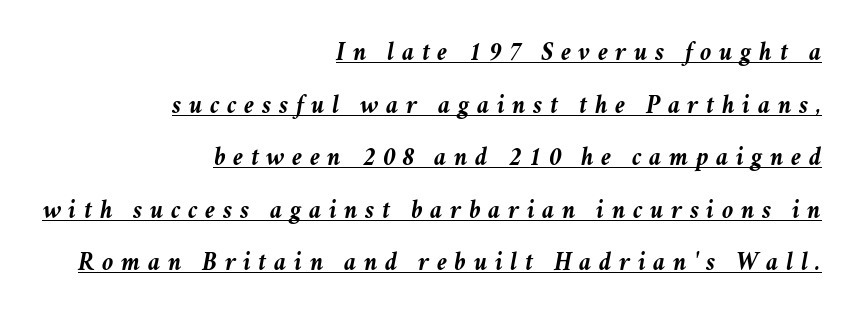
{"italic": "yes", "lean": "right", "slant_degrees": 11, "bold": "yes", "underline": "yes", "align": "right", "line_spacing": "loose", "line_spacing_ratio": 2.02, "letter_spacing": "wide", "letter_spacing_em": 0.29, "glyph_px": 26}
